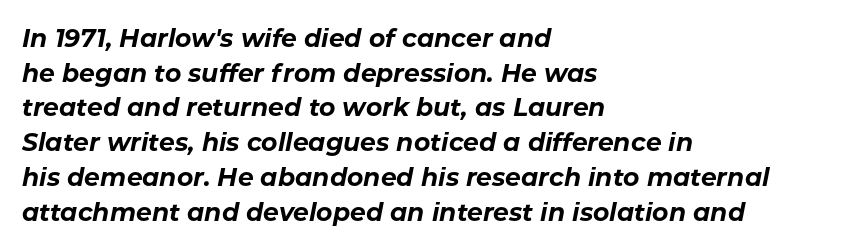
Q: Is the text bold? A: Yes.
Q: Is the text italic (slanted)? A: Yes, it leans right by about 11 degrees.
Q: Is the text underlined? A: No.
Q: How is the paragraph aligned? A: Left-aligned.
Q: Is the spacing between letters normal or unusually wide? A: Normal.
Q: Is the spacing between lines tight, normal or loose? A: Normal.
